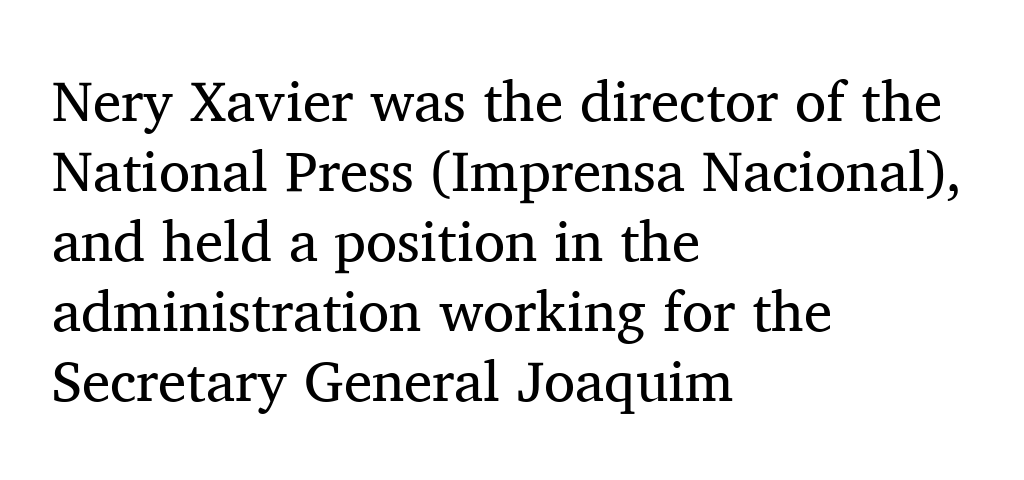
{"serif": "yes", "italic": "no", "bold": "no", "weight": "regular", "width": "normal", "stroke_contrast": "medium", "x_height": "medium", "monospaced": "no", "underline": "no", "align": "left", "line_spacing_ratio": 1.23, "letter_spacing": "normal", "letter_spacing_em": 0.0, "glyph_px": 57}
